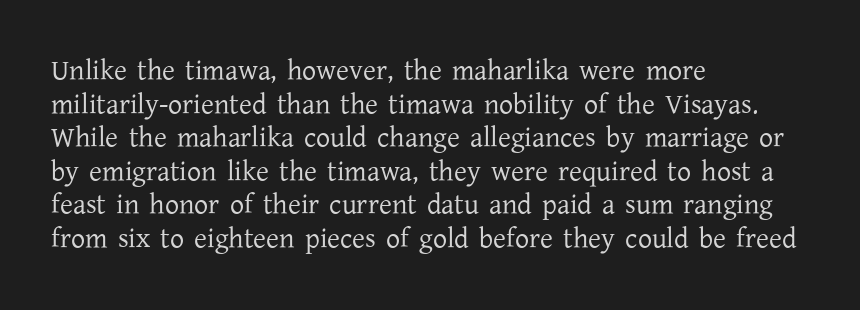
{"serif": "yes", "italic": "no", "bold": "no", "weight": "regular", "width": "normal", "stroke_contrast": "low", "x_height": "medium", "monospaced": "no", "underline": "no", "align": "left", "line_spacing_ratio": 1.2, "letter_spacing": "normal", "letter_spacing_em": 0.0, "glyph_px": 28}
